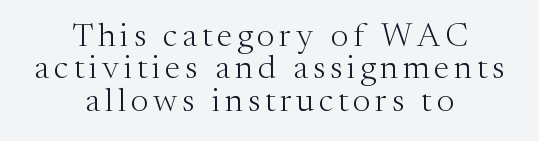
The lettering stays uniformly vertical, giving the passage a roman look. The gap between lines stays unmarked. The face used here is proportionally spaced, like ordinary book or web type. These lines are centered, leaving both edges ragged. The typeface chosen for these lines features serifs.
